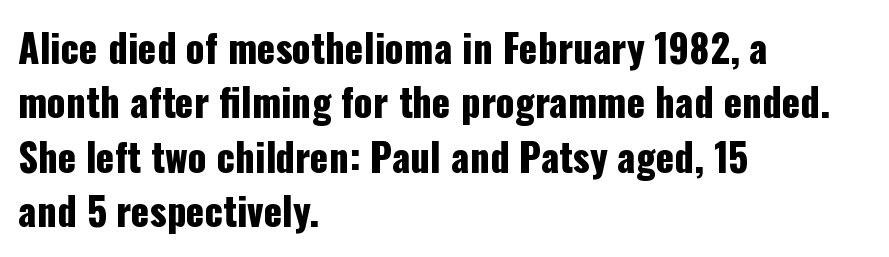
The image shows 38 px condensed sans-serif type, upright; set left-aligned, normal line spacing (1.43x), normal letter spacing, not underlined; low stroke contrast and a medium x-height.
